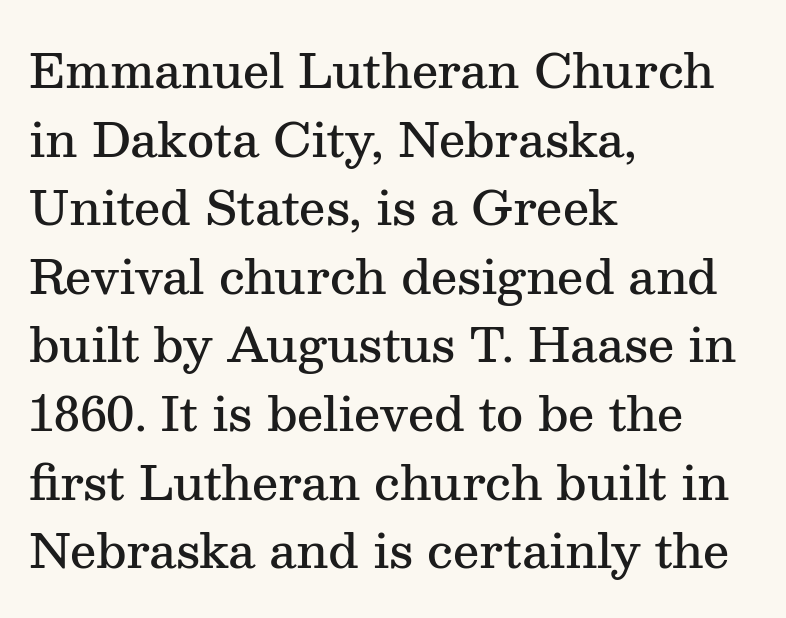
Q: Is the text bold? A: Semi-bold.
Q: Is the text italic (slanted)? A: No, it is upright.
Q: Is the typeface a serif or a sans-serif typeface? A: Serif.
Q: Is the text underlined? A: No.
Q: How is the paragraph aligned? A: Left-aligned.
Q: Is the spacing between letters normal or unusually wide? A: Normal.
Q: Is the spacing between lines tight, normal or loose? A: Normal.
Q: Width (condensed, normal, or wide)? A: Normal.
Q: Stroke contrast? A: Medium.
Q: x-height? A: Medium.
Q: Monospaced? A: No.
